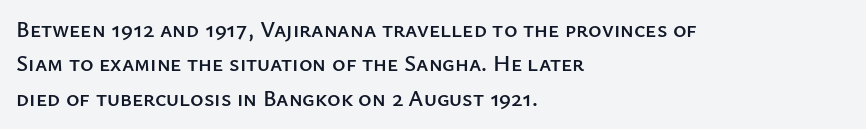
Q: Is the text italic (slanted)? A: No, it is upright.
Q: Is the text underlined? A: No.
Q: How is the paragraph aligned? A: Left-aligned.
Q: Is the spacing between letters normal or unusually wide? A: Normal.
Q: Is the spacing between lines tight, normal or loose? A: Normal.
